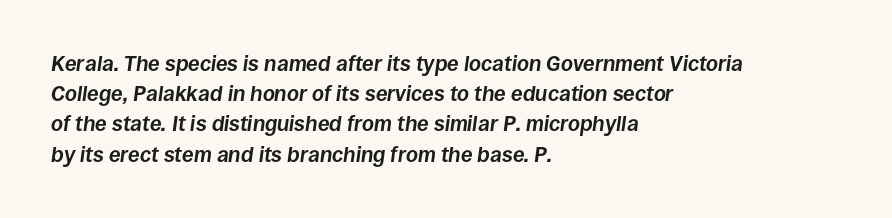
{"italic": "yes", "lean": "right", "slant_degrees": 8, "bold": "yes", "underline": "no", "align": "left", "line_spacing": "normal", "line_spacing_ratio": 1.44, "letter_spacing": "normal", "letter_spacing_em": 0.0, "glyph_px": 21}
